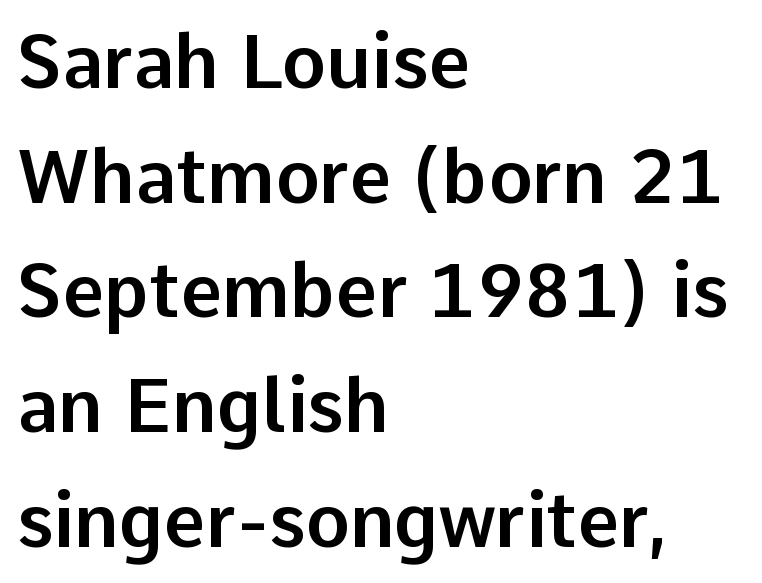
The typeface chosen for these lines omits serifs. You could not count columns in this text — the font is proportionally spaced. The rendering keeps characters at their native spacing. These lines are set flush left with a ragged right edge. Regarding leading, the lines here are spaced in the standard way. Clear beneath every line of the passage.
